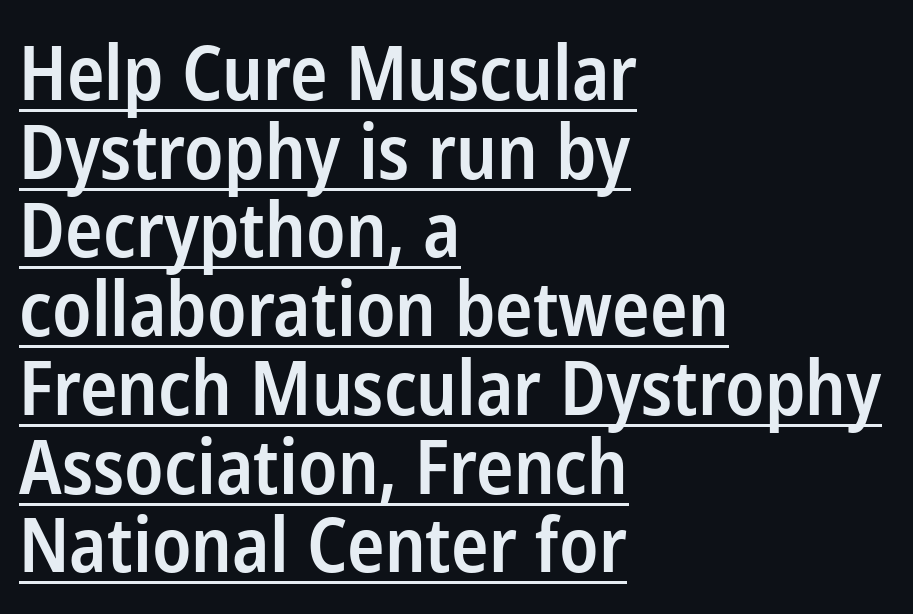
Q: Is the text bold? A: Semi-bold.
Q: Is the text italic (slanted)? A: No, it is upright.
Q: Is the typeface a serif or a sans-serif typeface? A: Sans-serif.
Q: Is the text underlined? A: Yes.
Q: How is the paragraph aligned? A: Left-aligned.
Q: Is the spacing between letters normal or unusually wide? A: Normal.
Q: Is the spacing between lines tight, normal or loose? A: Tight.
Q: Width (condensed, normal, or wide)? A: Condensed.
Q: Stroke contrast? A: Low.
Q: x-height? A: Medium.
Q: Monospaced? A: No.
